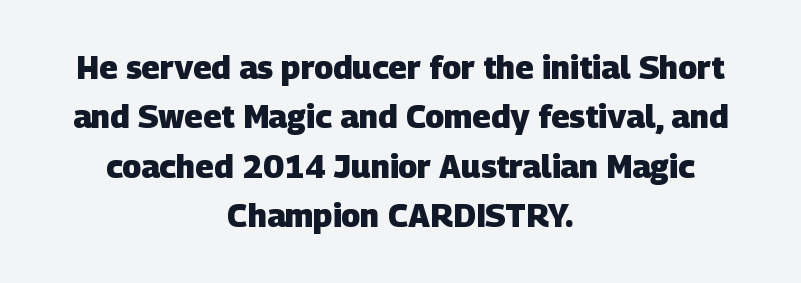
Q: Is the text bold? A: Yes.
Q: Is the typeface a serif or a sans-serif typeface? A: Sans-serif.
Q: Is the text underlined? A: No.
Q: How is the paragraph aligned? A: Centered.
Q: Is the spacing between letters normal or unusually wide? A: Normal.
Q: Is the spacing between lines tight, normal or loose? A: Normal.
Q: Width (condensed, normal, or wide)? A: Normal.
Q: Stroke contrast? A: Low.
Q: x-height? A: Large.
Q: Monospaced? A: No.
